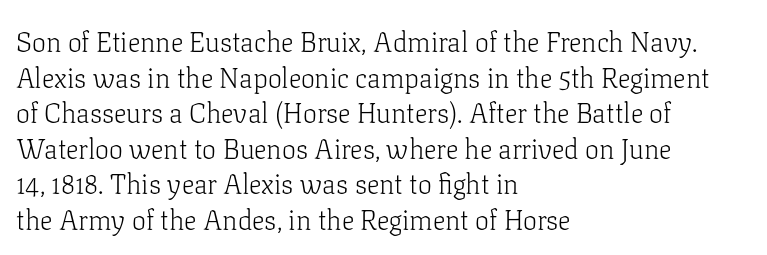
Q: Is the text bold? A: No.
Q: Is the text italic (slanted)? A: No, it is upright.
Q: Is the typeface a serif or a sans-serif typeface? A: Serif.
Q: Is the text underlined? A: No.
Q: How is the paragraph aligned? A: Left-aligned.
Q: Is the spacing between letters normal or unusually wide? A: Normal.
Q: Is the spacing between lines tight, normal or loose? A: Normal.
Q: Width (condensed, normal, or wide)? A: Normal.
Q: Stroke contrast? A: Low.
Q: x-height? A: Medium.
Q: Monospaced? A: No.
